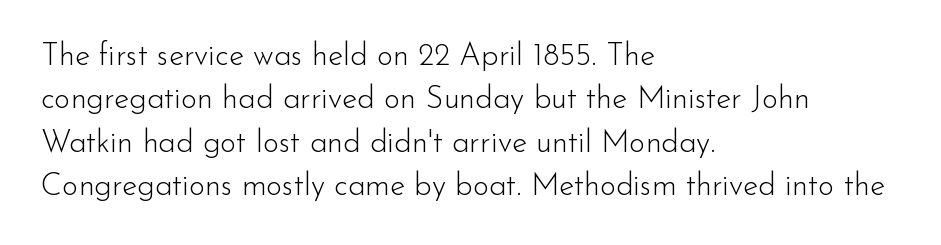
Is this a sans? Yes — the strokes have no serifs. Students, observe: this is what conventionally led text looks like. Tracking here is standard; glyphs follow each other at the usual distance. This reads as an unemphasized weight, regular at the heaviest. The passage shown is typed in a proportional face where columns would drift. The paragraph shown leans on its left margin.
